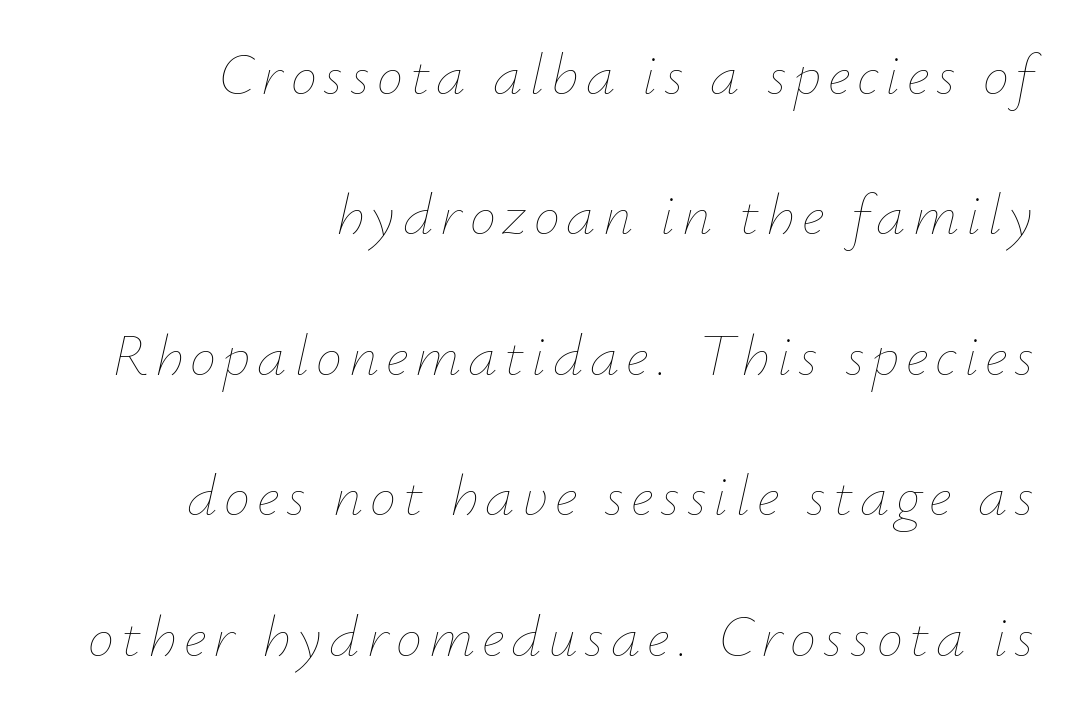
Reading down the block, your eye finds every line finishing at a fixed right position. Vertical spacing — loose. The gap between lines stays unmarked. The rendering applies a slant to the glyphs.
